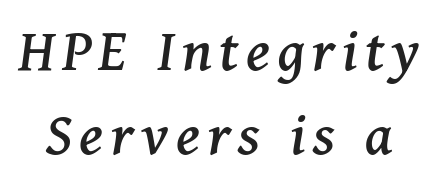
Q: Is the text italic (slanted)? A: Yes, it leans right by about 11 degrees.
Q: Is the typeface a serif or a sans-serif typeface? A: Serif.
Q: Is the text underlined? A: No.
Q: Is the spacing between lines tight, normal or loose? A: Normal.
Q: Width (condensed, normal, or wide)? A: Normal.
Q: Stroke contrast? A: Medium.
Q: x-height? A: Medium.
Q: Monospaced? A: No.
